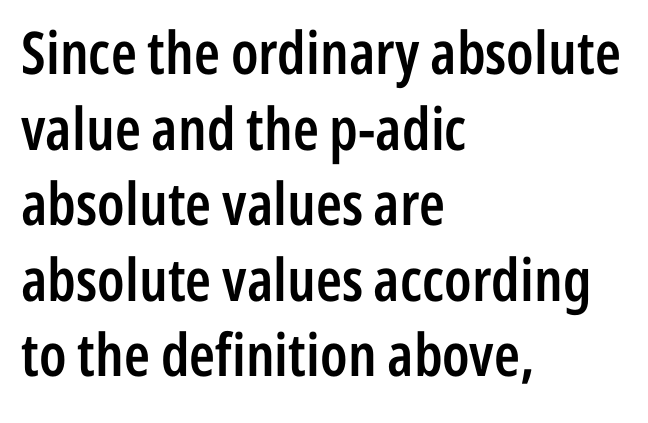
The image shows 59 px semibold, condensed sans-serif type, upright; set left-aligned, normal line spacing (1.28x), normal letter spacing, not underlined; low stroke contrast and a medium x-height.
